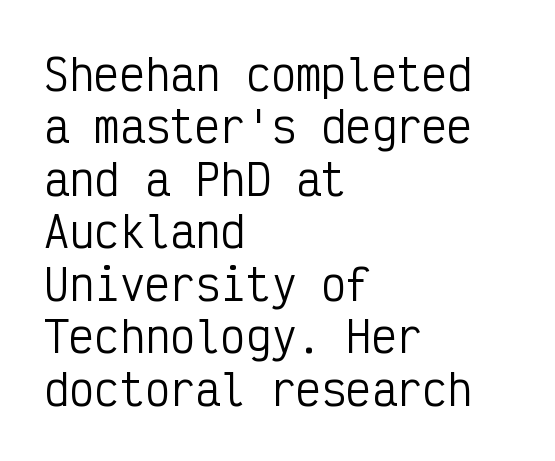
The image shows 42 px regular-weight, condensed sans-serif type, upright, monospaced; set left-aligned, normal line spacing (1.25x), normal letter spacing, not underlined; low stroke contrast and a medium x-height.
